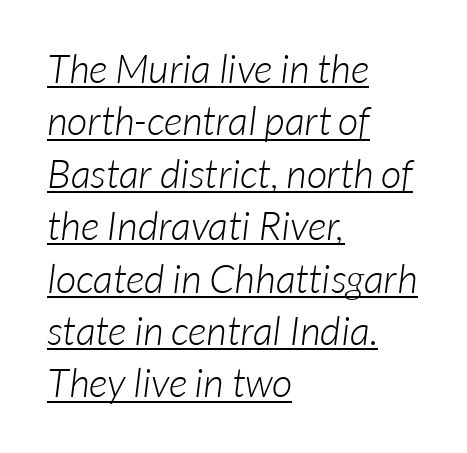
Q: Is the text bold? A: No.
Q: Is the typeface a serif or a sans-serif typeface? A: Sans-serif.
Q: Is the text underlined? A: Yes.
Q: How is the paragraph aligned? A: Left-aligned.
Q: Is the spacing between letters normal or unusually wide? A: Normal.
Q: Is the spacing between lines tight, normal or loose? A: Normal.
Q: Width (condensed, normal, or wide)? A: Normal.
Q: Stroke contrast? A: Low.
Q: x-height? A: Medium.
Q: Monospaced? A: No.
